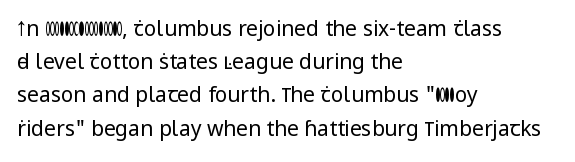
The image shows 21 px text type, upright; set left-aligned, normal line spacing (1.58x), normal letter spacing, not underlined.
